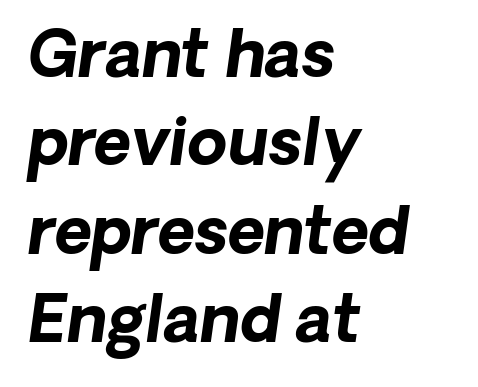
Students, note that the glyphs here touch the page at normal intervals. The vertical gap from one line to the next is medium. The space beneath each line is pristine and unruled. Are there feet on the stems? There aren't — it's a sans.
